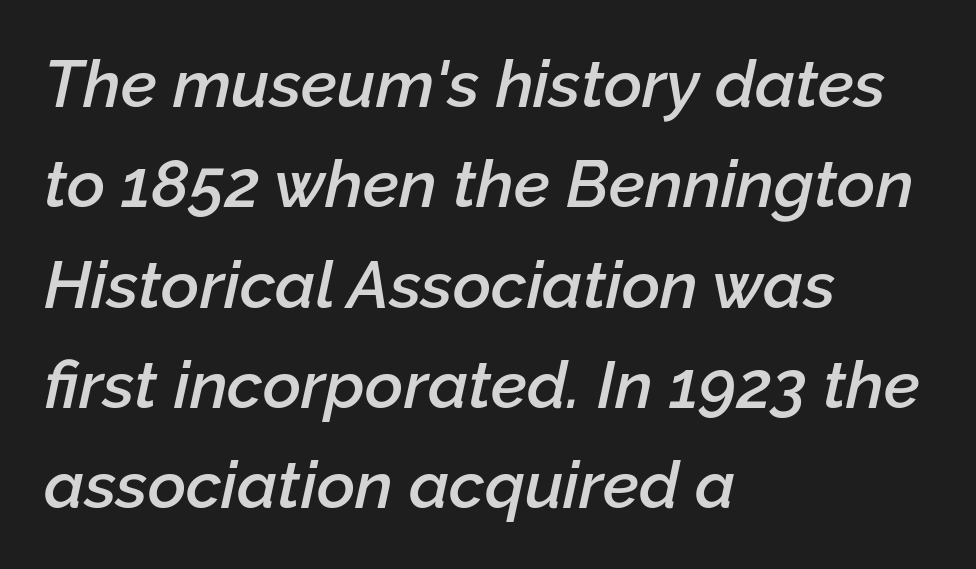
Q: Is the text bold? A: Semi-bold.
Q: Is the text italic (slanted)? A: Yes, it leans right by about 12 degrees.
Q: Is the text underlined? A: No.
Q: How is the paragraph aligned? A: Left-aligned.
Q: Is the spacing between letters normal or unusually wide? A: Normal.
Q: Is the spacing between lines tight, normal or loose? A: Normal.
Q: Width (condensed, normal, or wide)? A: Normal.
Q: Stroke contrast? A: Low.
Q: x-height? A: Medium.
Q: Monospaced? A: No.
